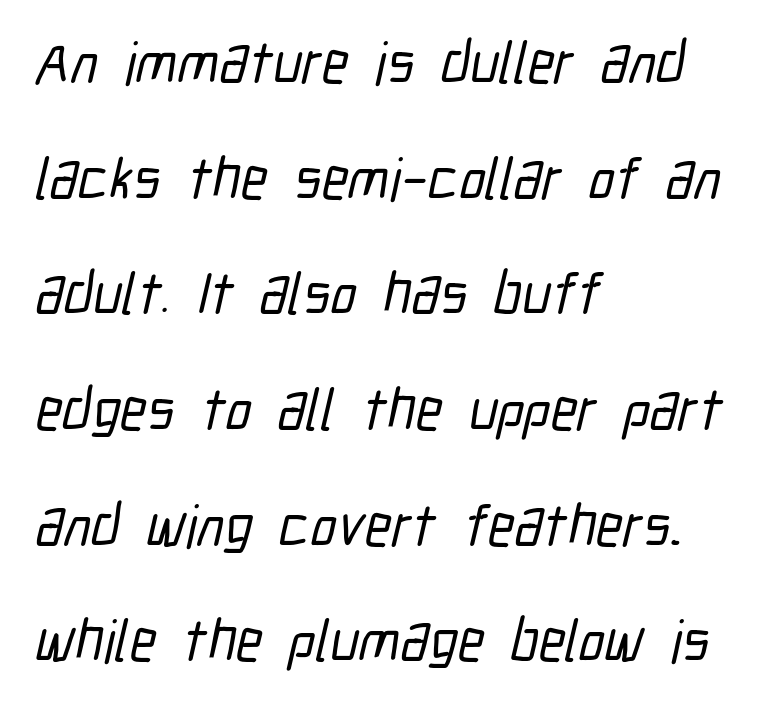
{"serif": "no", "width": "condensed", "stroke_contrast": "low", "x_height": "medium", "monospaced": "no", "underline": "no", "align": "left", "line_spacing": "loose", "line_spacing_ratio": 1.96, "letter_spacing": "normal", "letter_spacing_em": 0.0, "glyph_px": 59}
